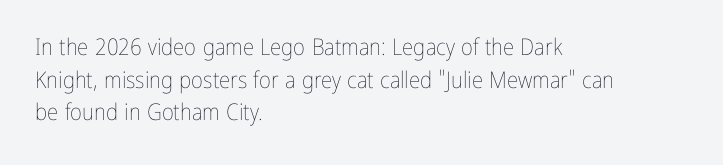
{"italic": "no", "bold": "no", "underline": "no", "align": "left", "line_spacing": "normal", "line_spacing_ratio": 1.42, "letter_spacing": "normal", "letter_spacing_em": 0.0, "glyph_px": 23}
